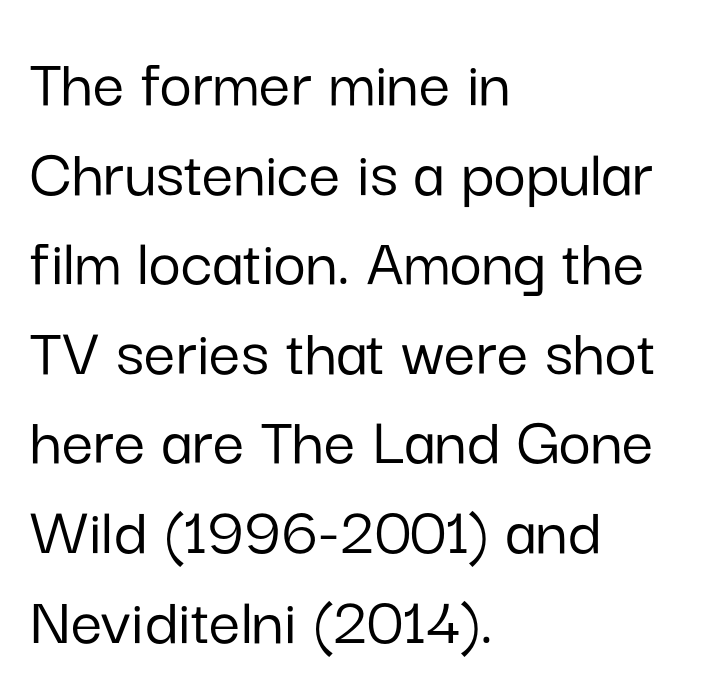
{"serif": "no", "italic": "no", "width": "normal", "stroke_contrast": "low", "x_height": "medium", "monospaced": "no", "underline": "no", "align": "left", "line_spacing": "normal", "line_spacing_ratio": 1.28, "letter_spacing": "normal", "letter_spacing_em": 0.0, "glyph_px": 70}
